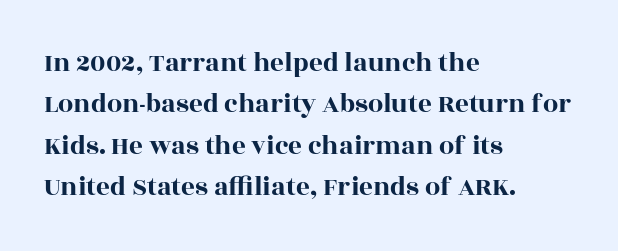
{"italic": "no", "underline": "no", "align": "left", "line_spacing": "normal", "line_spacing_ratio": 1.53, "letter_spacing": "normal", "letter_spacing_em": 0.0, "glyph_px": 27}
